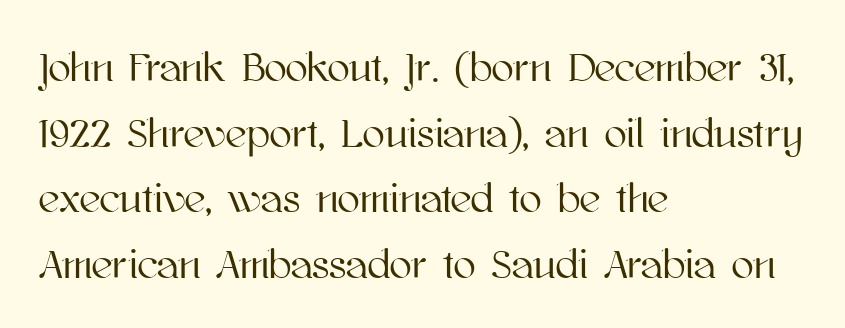
{"italic": "no", "width": "normal", "stroke_contrast": "high", "x_height": "medium", "monospaced": "no", "underline": "no", "align": "left", "line_spacing": "normal", "line_spacing_ratio": 1.6, "letter_spacing": "normal", "letter_spacing_em": 0.0, "glyph_px": 41}
